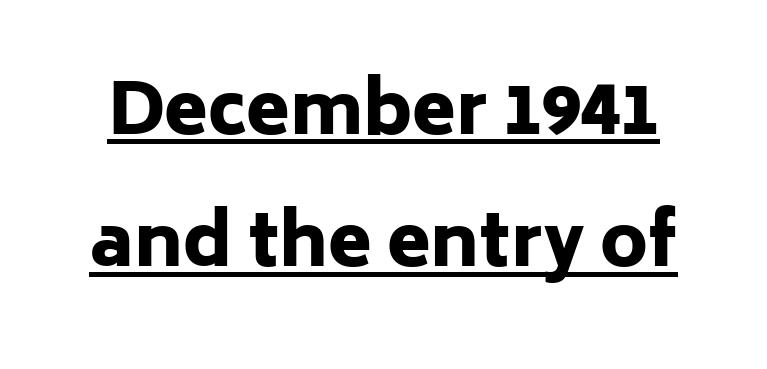
{"serif": "no", "italic": "no", "bold": "yes", "weight": "heavy", "width": "normal", "stroke_contrast": "low", "x_height": "medium", "monospaced": "no", "underline": "yes", "line_spacing_ratio": 1.86, "letter_spacing": "normal", "letter_spacing_em": 0.0, "glyph_px": 71}
